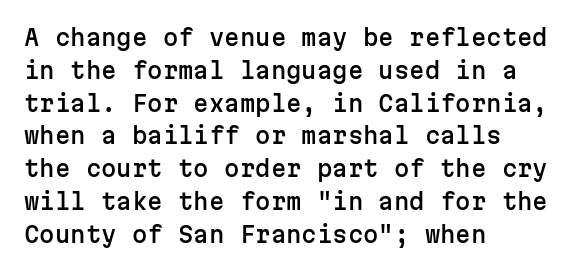
Q: Is the text italic (slanted)? A: No, it is upright.
Q: Is the text underlined? A: No.
Q: How is the paragraph aligned? A: Left-aligned.
Q: Is the spacing between letters normal or unusually wide? A: Normal.
Q: Is the spacing between lines tight, normal or loose? A: Normal.
